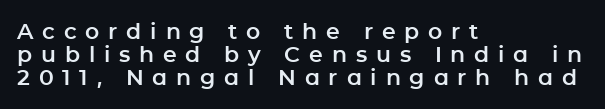
Q: Is the text italic (slanted)? A: No, it is upright.
Q: Is the text underlined? A: No.
Q: How is the paragraph aligned? A: Left-aligned.
Q: Is the spacing between letters normal or unusually wide? A: Unusually wide.
Q: Is the spacing between lines tight, normal or loose? A: Tight.
